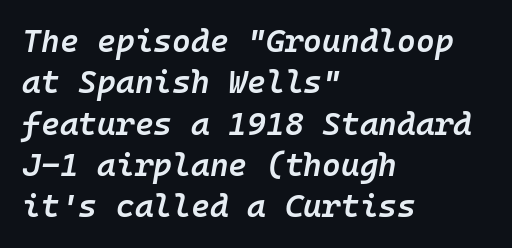
I'd describe the lettering as semibold — firm but not a full bold. Italic? Definitely — the glyphs are oblique. Every row of glyphs begins at an identical x-position on the left. This sample has the even, mechanical cadence of fixed-width lettering. Type without underlining. Each word holds together tightly as a unit, with standard inter-letter gaps.
